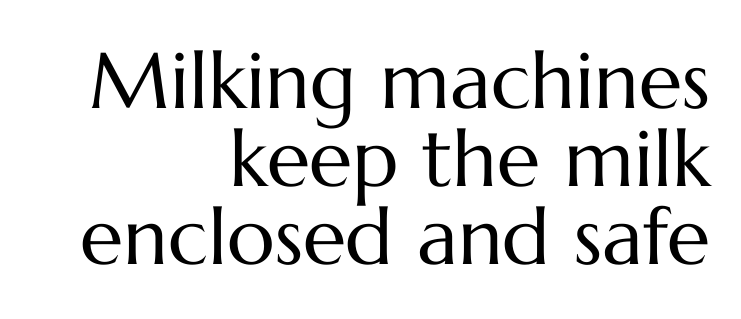
{"italic": "no", "bold": "no", "weight": "regular", "width": "normal", "stroke_contrast": "medium", "x_height": "medium", "monospaced": "no", "underline": "no", "align": "right", "line_spacing": "tight", "line_spacing_ratio": 0.99, "letter_spacing": "normal", "letter_spacing_em": 0.0, "glyph_px": 79}
